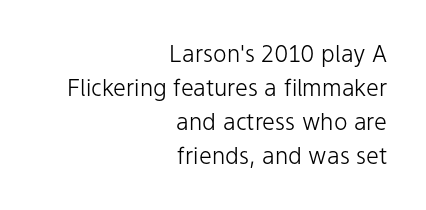
The ragged edge is on the left, which tells us the setting is flush right. Reading down the column, the eye jumps a familiar distance to each next line. Weight: not bold — regular or lighter. Each row of text sits above clean, open space. Each word holds together tightly as a unit, with standard inter-letter gaps.
